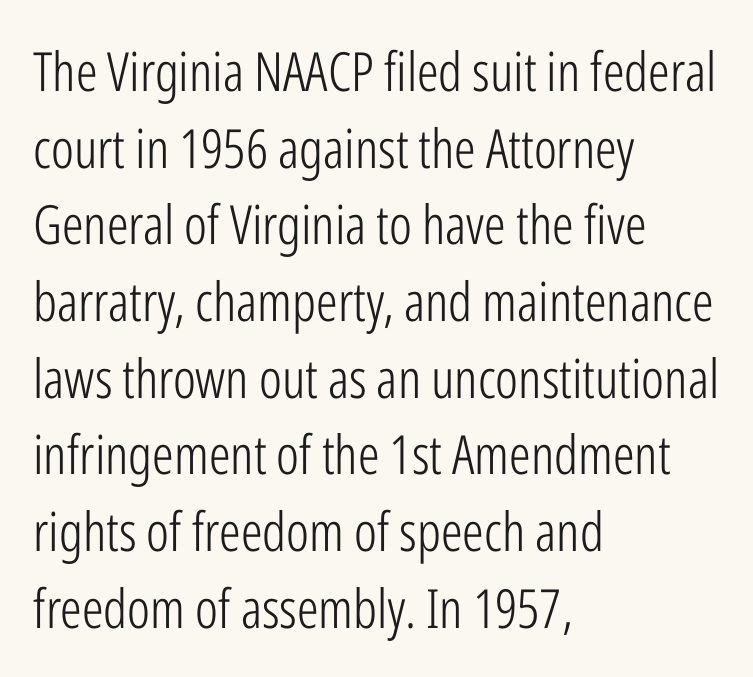
I'd call this a sans setting — the letters go barefoot. The letters advance in unequal steps, a hallmark of proportional type. The font sits on the lighter half of the weight spectrum, regular included. The passage is arranged the way most books set body copy — flush left.
